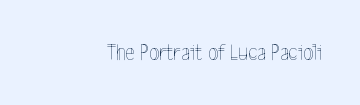
Q: Is the text bold? A: No.
Q: Is the text italic (slanted)? A: No, it is upright.
Q: Is the text underlined? A: No.
Q: Is the spacing between letters normal or unusually wide? A: Normal.
